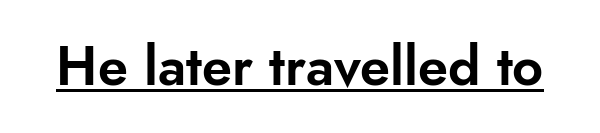
A typesetter would call this proportional, since set widths differ per character. Italic: no, the glyphs are upright roman. Underline: present. Regarding serifs, this sample does without them.
